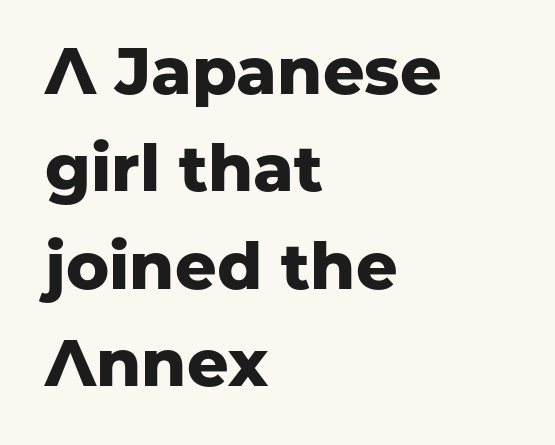
Set as a true bold cut, around the 700 mark. The passage shown is typed in a proportional face where columns would drift. The block of text has a typical density, with ordinary space between rows. Horizontally, the lines are justified to the leading edge only. The letters sit at their default tracking, neither squeezed nor spread. Descenders hang freely into open space.
